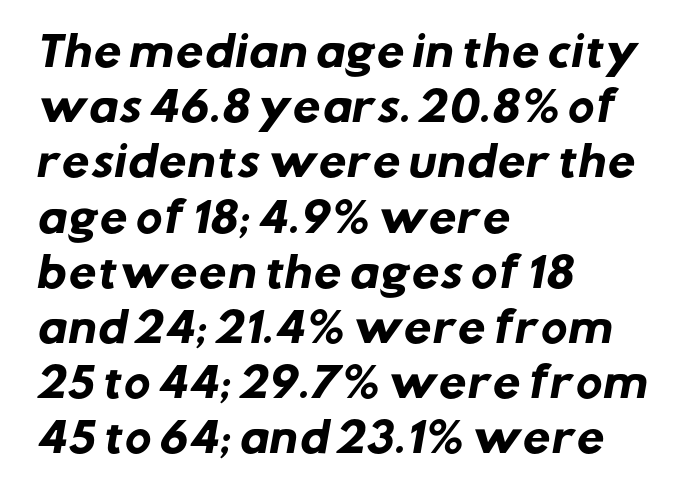
The image shows 40 px heavy sans-serif type; set left-aligned, normal line spacing (1.38x), normal letter spacing, not underlined; low stroke contrast and a medium x-height.
